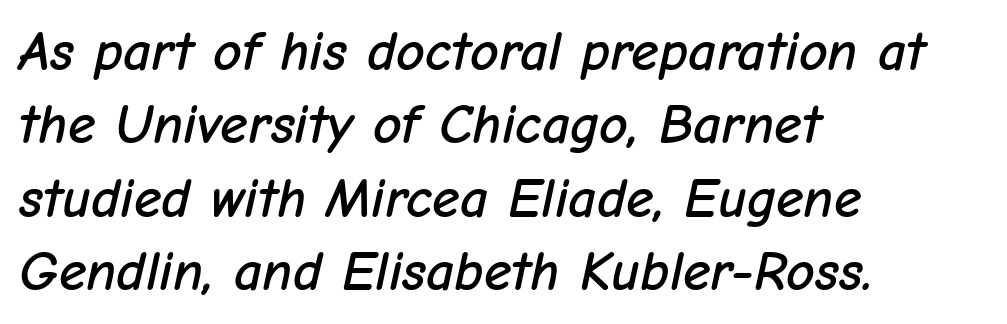
{"italic": "yes", "lean": "right", "slant_degrees": 12, "width": "normal", "stroke_contrast": "low", "x_height": "medium", "monospaced": "no", "underline": "no", "align": "left", "line_spacing": "normal", "line_spacing_ratio": 1.31, "letter_spacing": "normal", "letter_spacing_em": 0.0, "glyph_px": 56}
